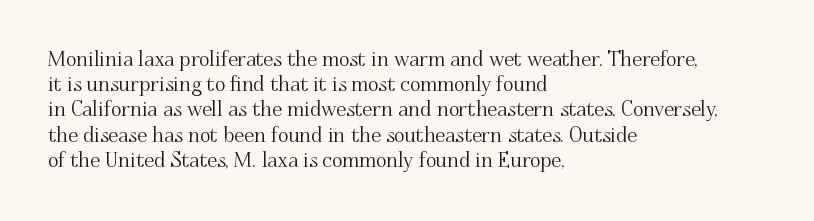
Q: Is the text italic (slanted)? A: No, it is upright.
Q: Is the text underlined? A: No.
Q: How is the paragraph aligned? A: Left-aligned.
Q: Is the spacing between letters normal or unusually wide? A: Normal.
Q: Is the spacing between lines tight, normal or loose? A: Normal.
